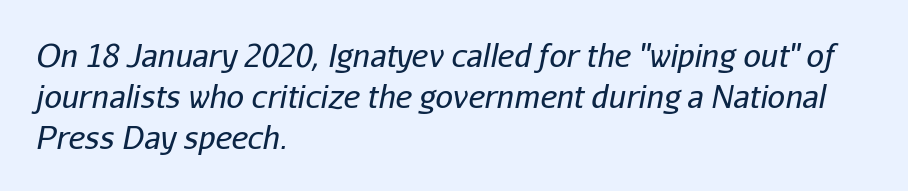
All the whitespace from short lines collects on the right. The specimen reads as italic at a glance. Leading: standard. This rendering leaves character spacing at its baseline value. Plain, unruled lines of type. Is this a fixed-width face? No — the glyphs have proportional, varying widths.
